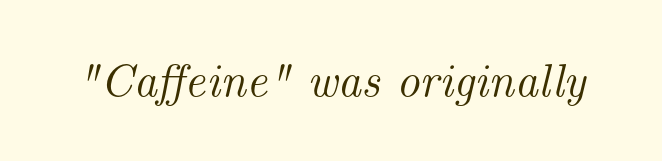
The image shows 46 px serif type, italic (leaning right); set normal letter spacing, not underlined; medium stroke contrast and a small x-height.
